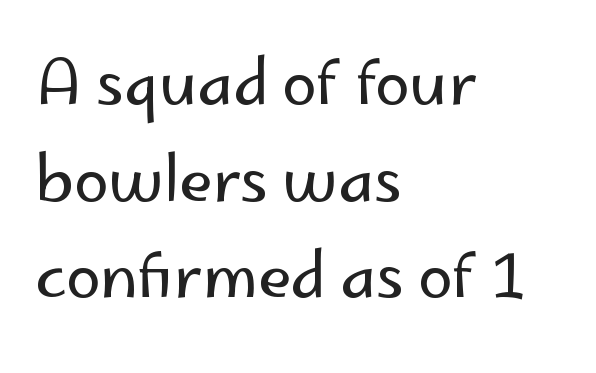
The paragraph has a hard left edge and a soft right edge. Proportional: the letters do not fall into vertical columns. Reading down the column, the eye jumps a familiar distance to each next line. This sample uses plain, unmodified letter spacing. The weight tops out at a normal text grade. Check the space under the baseline: it is left empty.
